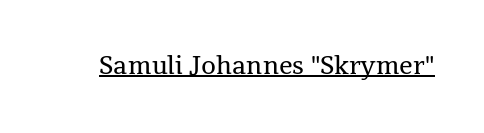
Underlined type. When letters stand straight like this, we call the style roman or upright. The line texture is even and compact thanks to regular tracking. The strokes carry an ordinary text weight at most.
